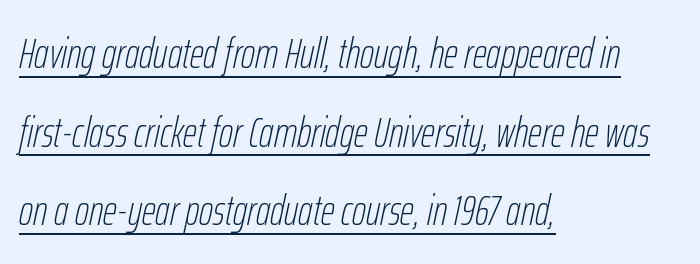
The image shows 43 px thin, condensed type, italic (leaning right); set left-aligned, line spacing 1.83x, normal letter spacing, underlined; low stroke contrast and a medium x-height.
